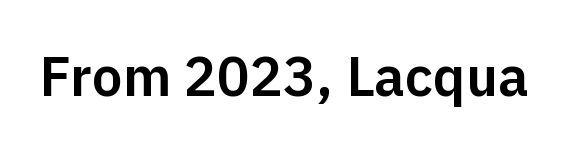
Is this a fixed-width face? No — the glyphs have proportional, varying widths. Font category for this specimen: sans-serif. Descenders are the only things crossing below the line. Ordinary non-slanted type is in use.
